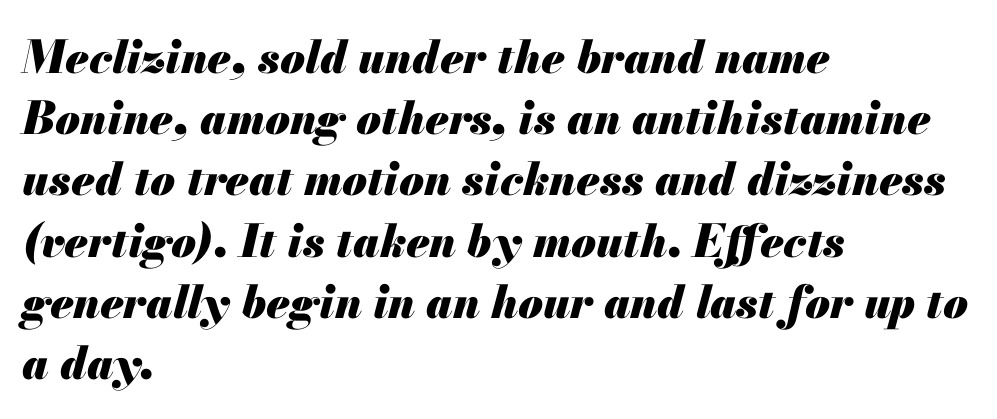
The rendering keeps characters at their native spacing. Teacher's note: observe the even left margin — that is flush-left alignment. The passage shown stacks its lines at a standard gap. Each letter keeps its own natural width here, so spacing adapts to shape.
